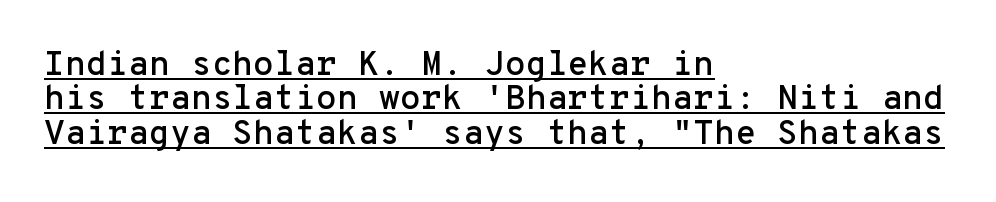
Q: Is the text italic (slanted)? A: No, it is upright.
Q: Is the typeface a serif or a sans-serif typeface? A: Sans-serif.
Q: Is the text underlined? A: Yes.
Q: How is the paragraph aligned? A: Left-aligned.
Q: Is the spacing between letters normal or unusually wide? A: Normal.
Q: Is the spacing between lines tight, normal or loose? A: Tight.
Q: Width (condensed, normal, or wide)? A: Normal.
Q: Stroke contrast? A: Low.
Q: x-height? A: Medium.
Q: Monospaced? A: Yes.
